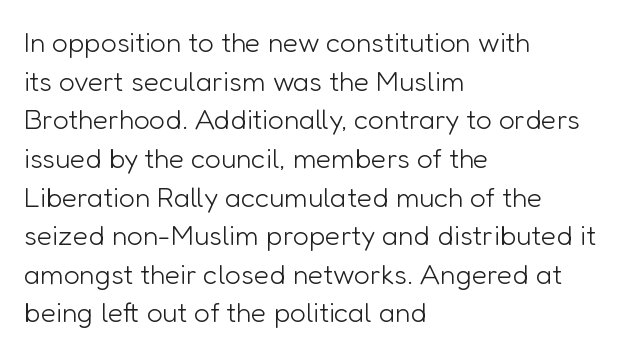
{"serif": "no", "italic": "no", "bold": "no", "weight": "light", "width": "normal", "stroke_contrast": "low", "x_height": "medium", "monospaced": "no", "underline": "no", "align": "left", "line_spacing": "normal", "line_spacing_ratio": 1.38, "letter_spacing": "normal", "letter_spacing_em": 0.0, "glyph_px": 28}
